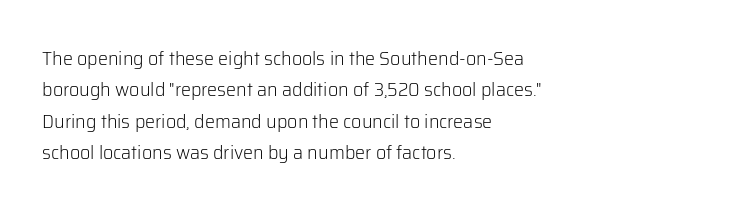
Line spacing here is normal. A typesetter would mark this as roman, not italic. The specimen omits any rule beneath the text block's lines. The rag falls on the right side of this text block. The characters are drawn with everyday or finer stroke widths.
